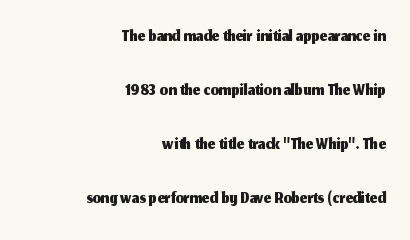
The image shows 26 px text type, upright; set right-aligned, loose line spacing (2.08x), normal letter spacing, not underlined.
